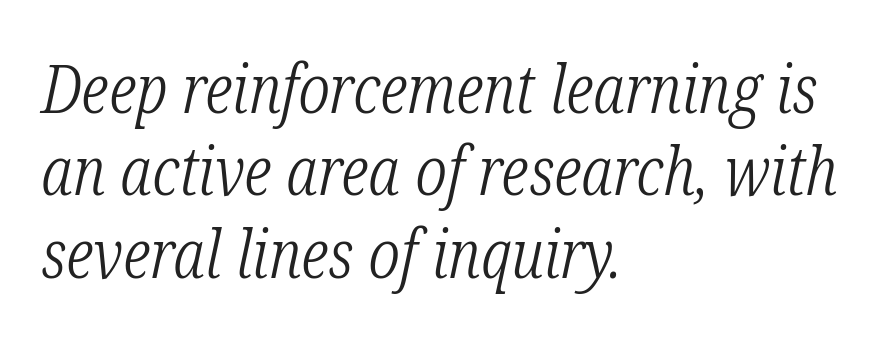
In CSS terms this would be text-align: left. The font sits on the lighter half of the weight spectrum, regular included. These lines were composed using italics. Proportional: the letters do not fall into vertical columns.
